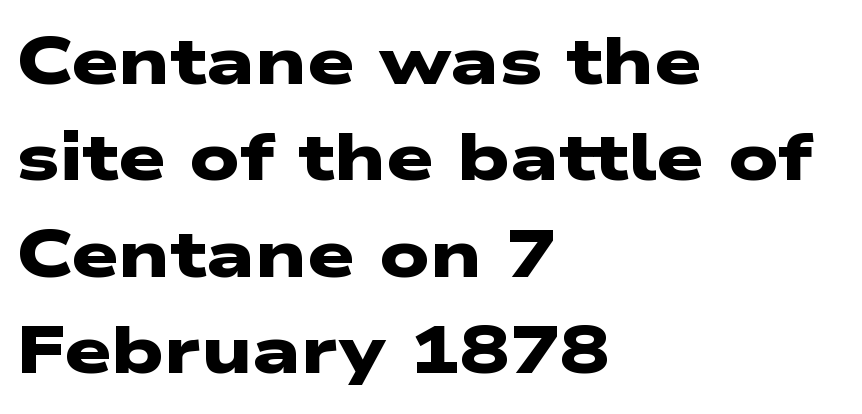
Q: Is the text bold? A: Yes.
Q: Is the typeface a serif or a sans-serif typeface? A: Sans-serif.
Q: Is the text underlined? A: No.
Q: How is the paragraph aligned? A: Left-aligned.
Q: Is the spacing between letters normal or unusually wide? A: Normal.
Q: Is the spacing between lines tight, normal or loose? A: Normal.
Q: Width (condensed, normal, or wide)? A: Wide.
Q: Stroke contrast? A: Low.
Q: x-height? A: Medium.
Q: Monospaced? A: No.
